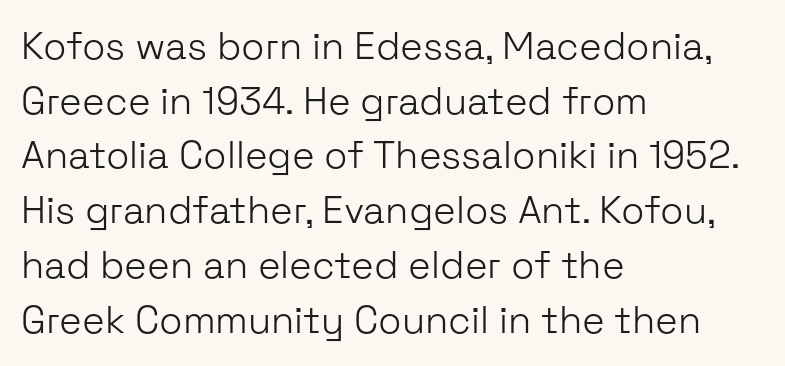
Q: Is the text bold? A: No.
Q: Is the text italic (slanted)? A: No, it is upright.
Q: Is the typeface a serif or a sans-serif typeface? A: Sans-serif.
Q: Is the text underlined? A: No.
Q: How is the paragraph aligned? A: Left-aligned.
Q: Is the spacing between letters normal or unusually wide? A: Normal.
Q: Is the spacing between lines tight, normal or loose? A: Normal.
Q: Width (condensed, normal, or wide)? A: Normal.
Q: Stroke contrast? A: Low.
Q: x-height? A: Medium.
Q: Monospaced? A: No.
